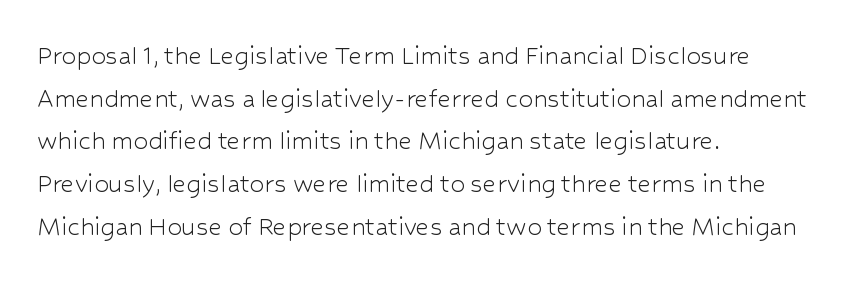
{"serif": "no", "italic": "no", "bold": "no", "weight": "light", "width": "normal", "stroke_contrast": "low", "x_height": "medium", "monospaced": "no", "underline": "no", "align": "left", "line_spacing": "normal", "line_spacing_ratio": 1.47, "letter_spacing": "normal", "letter_spacing_em": 0.0, "glyph_px": 29}
